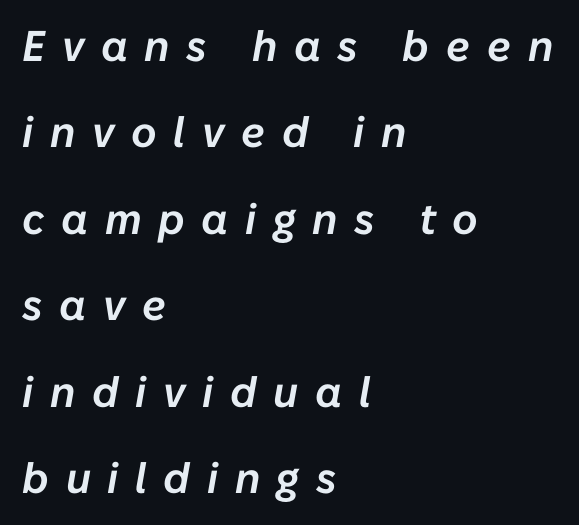
Q: Is the text italic (slanted)? A: Yes, it leans right by about 10 degrees.
Q: Is the text underlined? A: No.
Q: How is the paragraph aligned? A: Left-aligned.
Q: Is the spacing between letters normal or unusually wide? A: Unusually wide.
Q: Is the spacing between lines tight, normal or loose? A: Loose.
Q: Width (condensed, normal, or wide)? A: Normal.
Q: Stroke contrast? A: Low.
Q: x-height? A: Medium.
Q: Monospaced? A: No.
